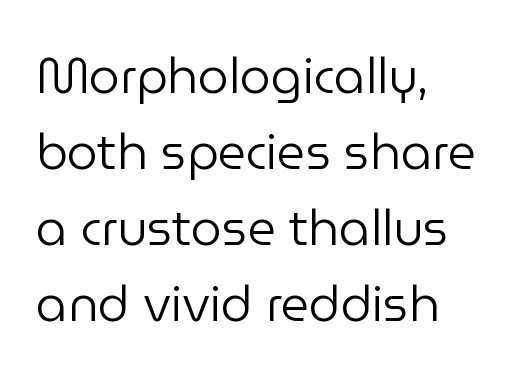
{"serif": "no", "italic": "no", "bold": "no", "weight": "regular", "width": "normal", "stroke_contrast": "low", "x_height": "medium", "monospaced": "no", "underline": "no", "align": "left", "line_spacing": "normal", "line_spacing_ratio": 1.55, "letter_spacing": "normal", "letter_spacing_em": 0.0, "glyph_px": 49}
